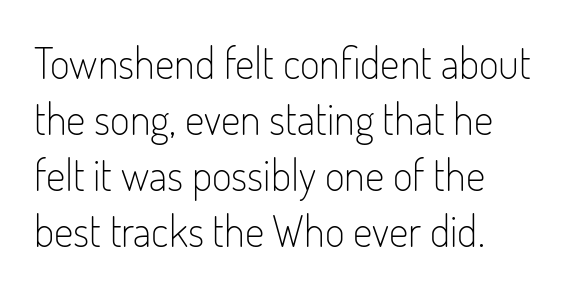
{"serif": "no", "italic": "no", "bold": "no", "weight": "light", "width": "condensed", "stroke_contrast": "low", "x_height": "small", "monospaced": "no", "underline": "no", "align": "left", "line_spacing": "normal", "line_spacing_ratio": 1.3, "letter_spacing": "normal", "letter_spacing_em": 0.0, "glyph_px": 43}
